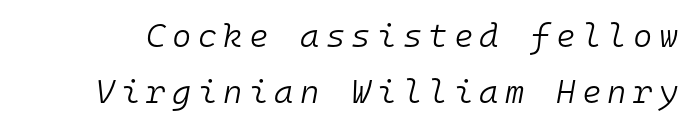
{"italic": "yes", "lean": "right", "slant_degrees": 10, "bold": "no", "weight": "light", "width": "normal", "stroke_contrast": "low", "x_height": "medium", "monospaced": "yes", "underline": "no", "line_spacing": "normal", "line_spacing_ratio": 1.7, "glyph_px": 33}
